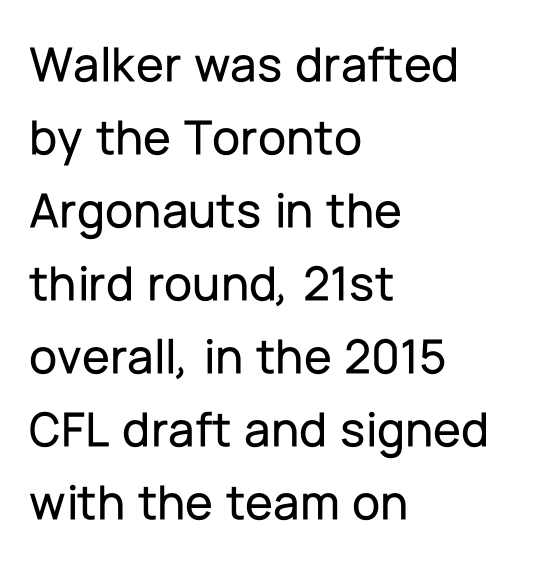
{"serif": "no", "italic": "no", "width": "normal", "stroke_contrast": "low", "x_height": "medium", "monospaced": "no", "underline": "no", "align": "left", "line_spacing": "normal", "line_spacing_ratio": 1.43, "letter_spacing": "normal", "letter_spacing_em": 0.0, "glyph_px": 51}
